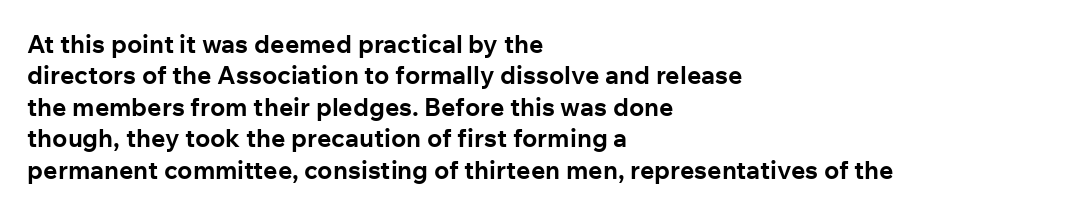
Q: Is the text bold? A: Yes.
Q: Is the text italic (slanted)? A: No, it is upright.
Q: Is the text underlined? A: No.
Q: How is the paragraph aligned? A: Left-aligned.
Q: Is the spacing between letters normal or unusually wide? A: Normal.
Q: Is the spacing between lines tight, normal or loose? A: Normal.
